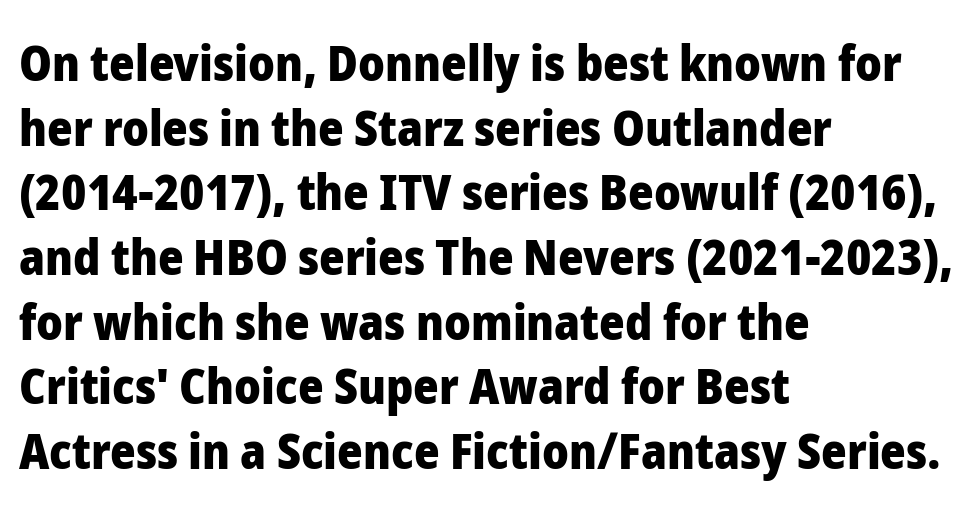
{"serif": "no", "italic": "no", "bold": "yes", "weight": "heavy", "width": "normal", "stroke_contrast": "low", "x_height": "medium", "monospaced": "no", "underline": "no", "align": "left", "line_spacing": "normal", "line_spacing_ratio": 1.32, "letter_spacing": "normal", "letter_spacing_em": 0.0, "glyph_px": 49}
